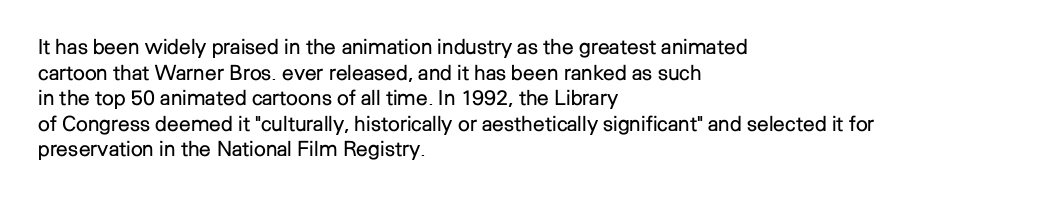
The image shows 21 px text type, upright; set left-aligned, line spacing 1.22x, normal letter spacing, not underlined.
